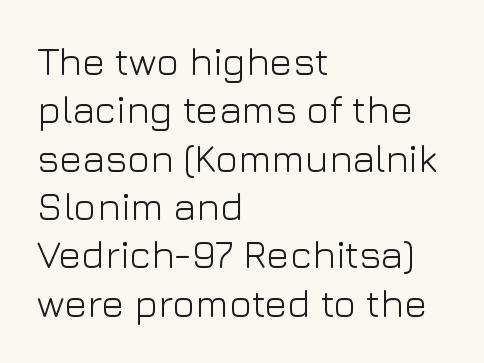
Q: Is the text bold? A: No.
Q: Is the text italic (slanted)? A: No, it is upright.
Q: Is the typeface a serif or a sans-serif typeface? A: Sans-serif.
Q: Is the text underlined? A: No.
Q: How is the paragraph aligned? A: Left-aligned.
Q: Is the spacing between letters normal or unusually wide? A: Normal.
Q: Width (condensed, normal, or wide)? A: Normal.
Q: Stroke contrast? A: Low.
Q: x-height? A: Medium.
Q: Monospaced? A: No.
